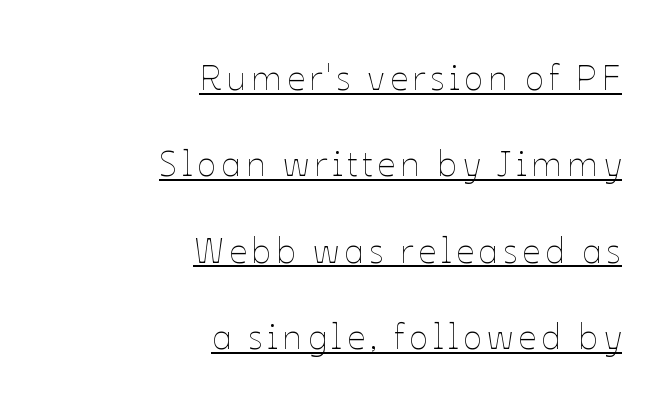
Each stroke keeps to a modest, everyday thickness or less. This is the regular roman posture of the typeface. What's the leading like? Stretched, with rows far apart. The passage shown is typed in a proportional face where columns would drift. The rendering anchors every line to the right-hand side. What decoration does the sample have? An underline.
